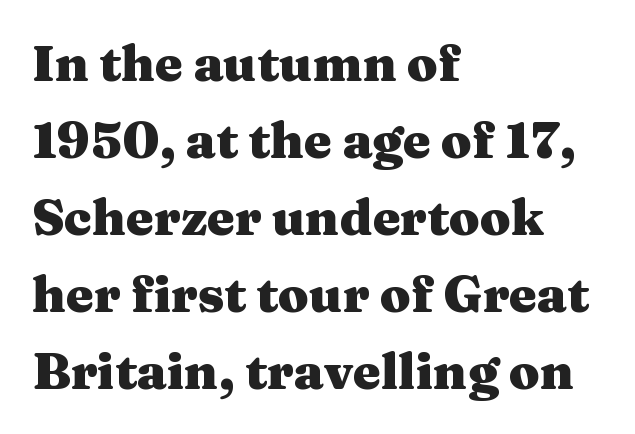
Check the space under the baseline: it is left empty. Line starts are locked; line ends wander. The characters look thick and weighty, a clear bold. The face used here is rendered with its standard letterfit.
